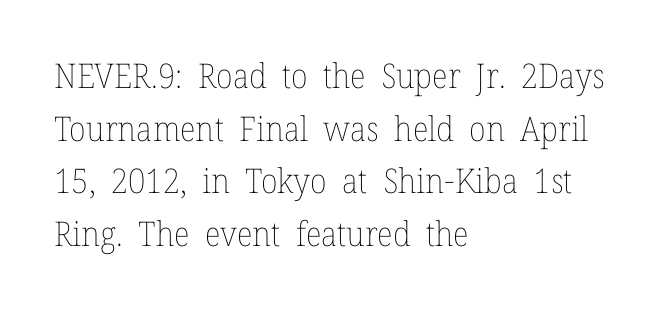
{"italic": "no", "bold": "no", "weight": "thin", "width": "normal", "stroke_contrast": "low", "x_height": "medium", "monospaced": "no", "underline": "no", "align": "left", "line_spacing": "normal", "line_spacing_ratio": 1.55, "letter_spacing": "normal", "letter_spacing_em": 0.0, "glyph_px": 34}
